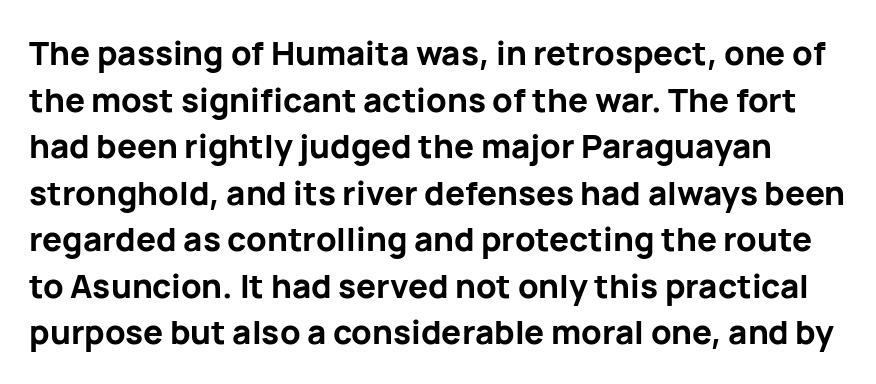
Q: Is the text bold? A: Yes.
Q: Is the text italic (slanted)? A: No, it is upright.
Q: Is the typeface a serif or a sans-serif typeface? A: Sans-serif.
Q: Is the text underlined? A: No.
Q: Is the spacing between letters normal or unusually wide? A: Normal.
Q: Is the spacing between lines tight, normal or loose? A: Normal.
Q: Width (condensed, normal, or wide)? A: Normal.
Q: Stroke contrast? A: Low.
Q: x-height? A: Medium.
Q: Monospaced? A: No.
